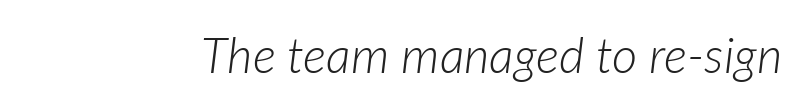
Italic: yes, the glyphs are oblique. Each letter keeps its own natural width here, so spacing adapts to shape. Honestly, there is no underline to notice here at all. Standard letterfit; no display-style spreading of the glyphs. Is the type heavy? It reads as light-to-regular instead.
